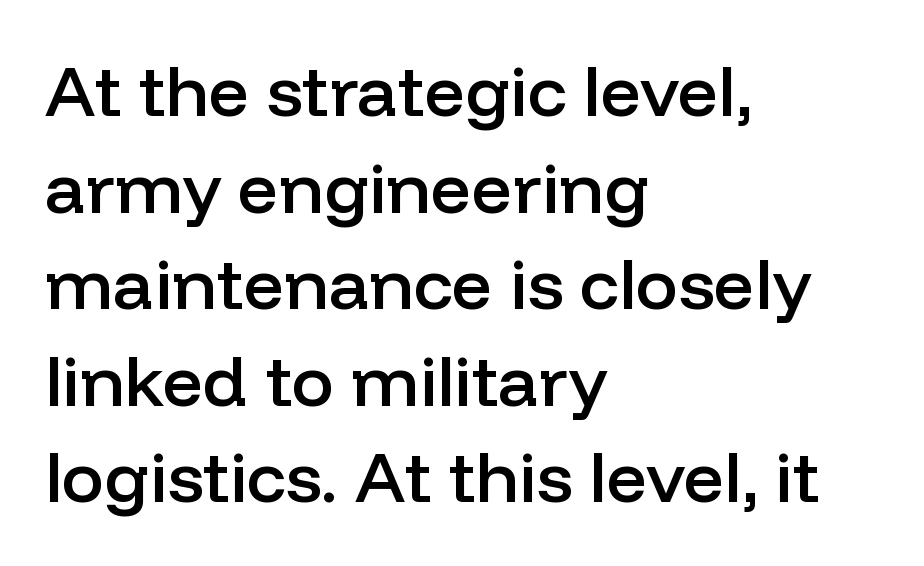
Q: Is the text bold? A: Semi-bold.
Q: Is the text italic (slanted)? A: No, it is upright.
Q: Is the typeface a serif or a sans-serif typeface? A: Sans-serif.
Q: Is the text underlined? A: No.
Q: How is the paragraph aligned? A: Left-aligned.
Q: Is the spacing between letters normal or unusually wide? A: Normal.
Q: Is the spacing between lines tight, normal or loose? A: Normal.
Q: Width (condensed, normal, or wide)? A: Normal.
Q: Stroke contrast? A: Low.
Q: x-height? A: Medium.
Q: Monospaced? A: No.
